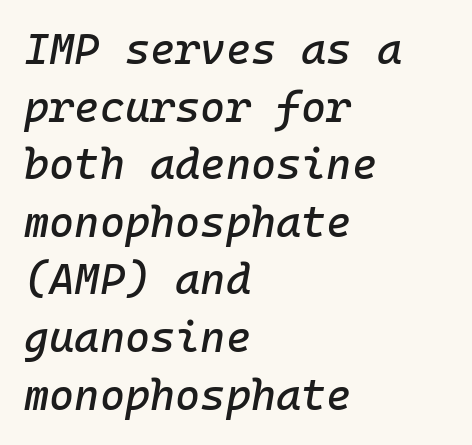
Q: Is the text italic (slanted)? A: Yes, it leans right by about 10 degrees.
Q: Is the text underlined? A: No.
Q: How is the paragraph aligned? A: Left-aligned.
Q: Is the spacing between letters normal or unusually wide? A: Normal.
Q: Is the spacing between lines tight, normal or loose? A: Normal.
Q: Width (condensed, normal, or wide)? A: Normal.
Q: Stroke contrast? A: Low.
Q: x-height? A: Medium.
Q: Monospaced? A: Yes.
